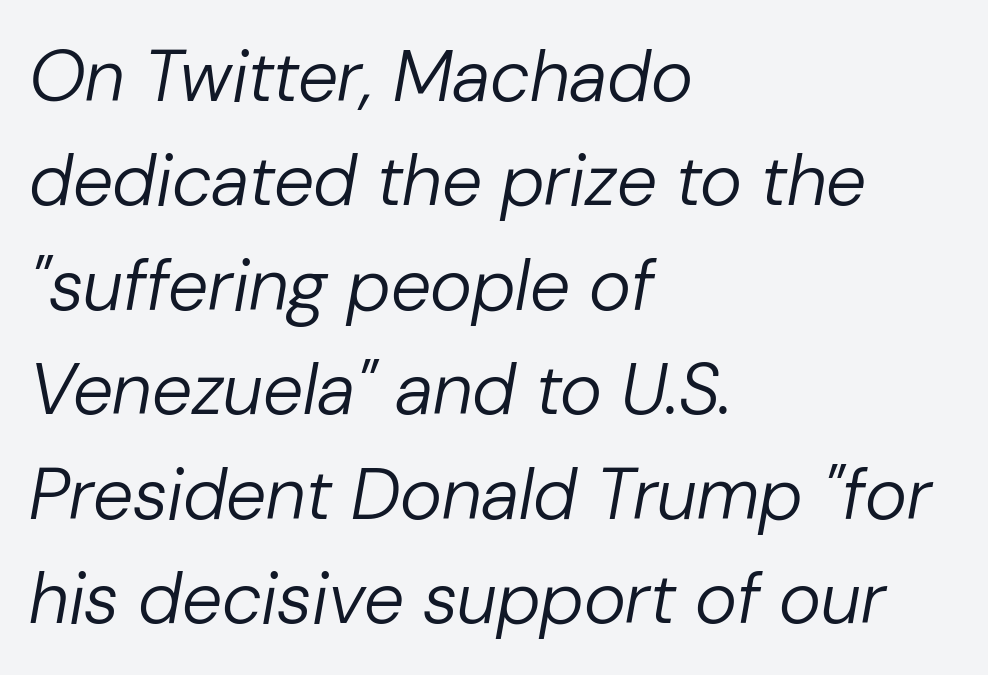
Q: Is the text bold? A: No.
Q: Is the text italic (slanted)? A: Yes, it leans right by about 10 degrees.
Q: Is the text underlined? A: No.
Q: How is the paragraph aligned? A: Left-aligned.
Q: Is the spacing between letters normal or unusually wide? A: Normal.
Q: Is the spacing between lines tight, normal or loose? A: Normal.
Q: Width (condensed, normal, or wide)? A: Normal.
Q: Stroke contrast? A: Low.
Q: x-height? A: Medium.
Q: Monospaced? A: No.
